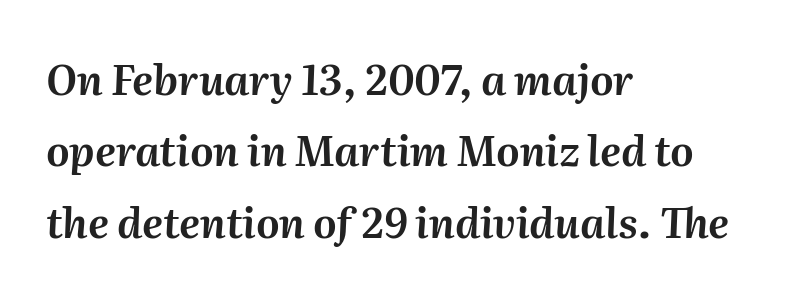
The image shows 41 px text type, italic (leaning right); set left-aligned, line spacing 1.74x, normal letter spacing, not underlined; medium stroke contrast and a medium x-height.
